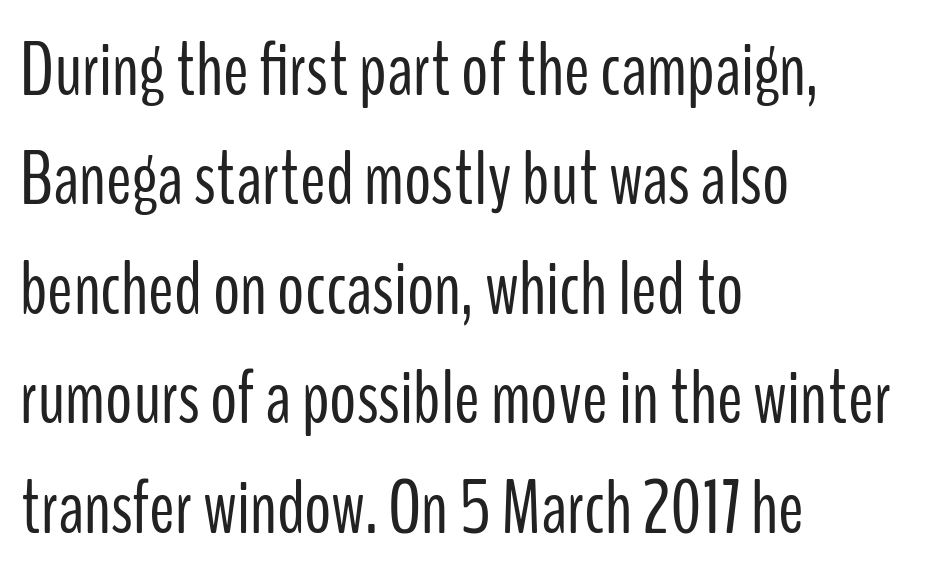
{"serif": "no", "italic": "no", "bold": "no", "weight": "light", "width": "condensed", "stroke_contrast": "low", "x_height": "medium", "monospaced": "no", "underline": "no", "align": "left", "line_spacing": "normal", "line_spacing_ratio": 1.44, "letter_spacing": "normal", "letter_spacing_em": 0.0, "glyph_px": 76}
